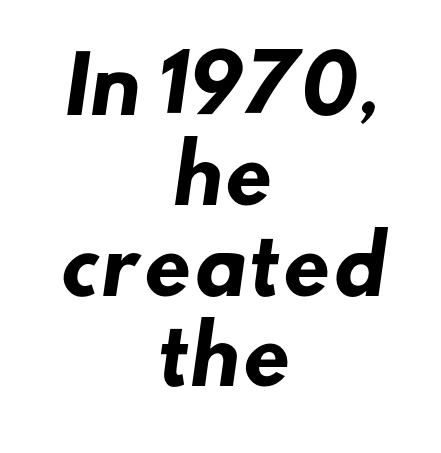
{"serif": "no", "bold": "yes", "weight": "heavy", "width": "normal", "stroke_contrast": "low", "x_height": "small", "monospaced": "no", "underline": "no", "align": "center", "line_spacing_ratio": 1.16, "letter_spacing": "normal", "letter_spacing_em": 0.0, "glyph_px": 78}
